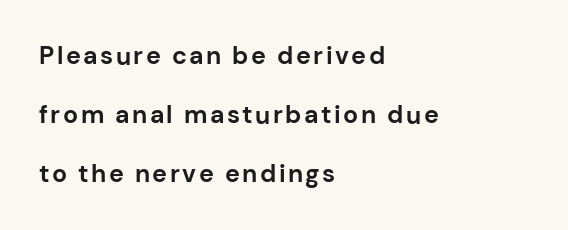
Vertical strokes here are truly vertical. Notice how the passage keeps a crisp vertical edge on the left only. A full-strength bold gives these letters their thick strokes. Loosely led — the rows are spread out. Only glyphs here, with clear space below each row.
